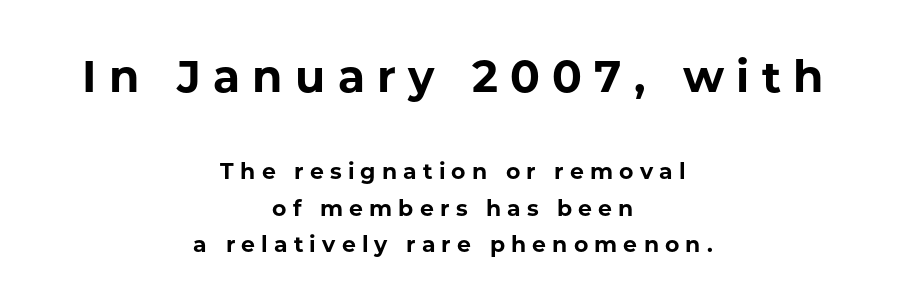
{"serif": "no", "italic": "no", "bold": "yes", "weight": "bold", "width": "normal", "stroke_contrast": "low", "x_height": "medium", "monospaced": "no", "underline": "no", "align": "center", "line_spacing": "normal", "line_spacing_ratio": 1.66, "letter_spacing": "wide", "letter_spacing_em": 0.28, "larger_block": "first", "size_ratio": 2.0, "glyph_px": 44}
